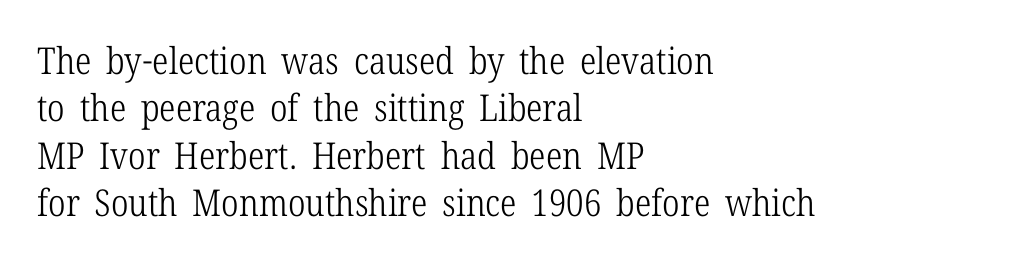
The image shows 37 px light, condensed serif type, upright; set left-aligned, normal line spacing (1.28x), normal letter spacing, not underlined; low stroke contrast and a medium x-height.
